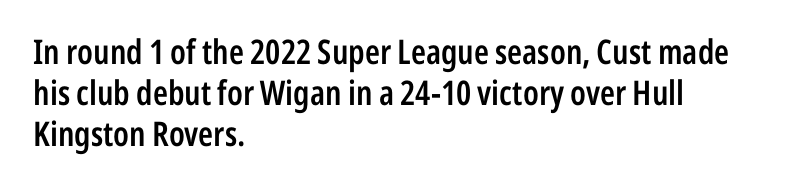
The image shows 34 px semibold, condensed sans-serif type, upright; set left-aligned, line spacing 1.2x, normal letter spacing, not underlined; low stroke contrast and a medium x-height.
